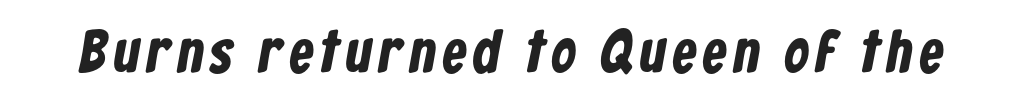
The image shows 60 px bold, condensed sans-serif type; set not underlined; low stroke contrast and a medium x-height.
